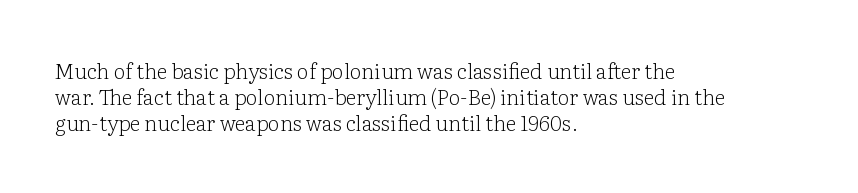
Q: Is the text bold? A: No.
Q: Is the text italic (slanted)? A: No, it is upright.
Q: Is the text underlined? A: No.
Q: How is the paragraph aligned? A: Left-aligned.
Q: Is the spacing between letters normal or unusually wide? A: Normal.
